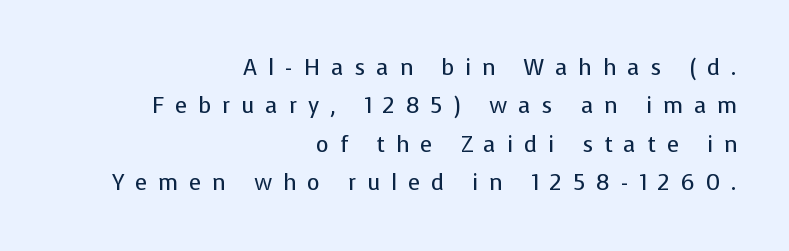
The image shows 22 px text type, upright; set right-aligned, line spacing 1.75x, unusually wide letter spacing (+0.5 em), not underlined.
